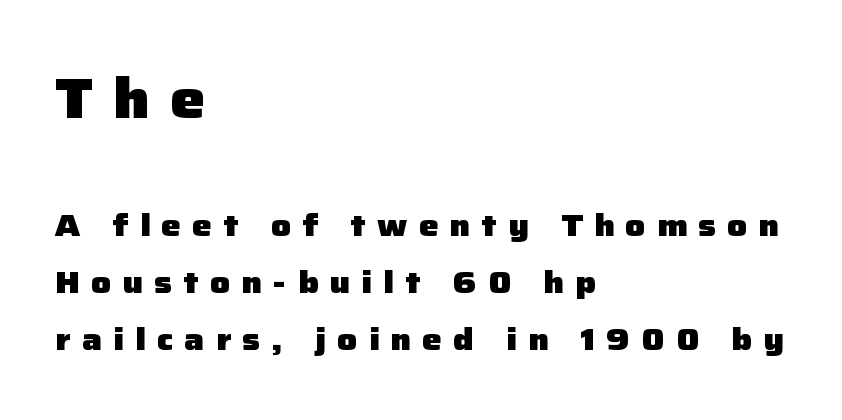
{"serif": "no", "italic": "no", "bold": "yes", "weight": "heavy", "width": "normal", "stroke_contrast": "low", "x_height": "medium", "monospaced": "no", "underline": "no", "align": "left", "line_spacing_ratio": 1.84, "letter_spacing": "wide", "letter_spacing_em": 0.36, "larger_block": "first", "size_ratio": 1.77, "glyph_px": 55}
